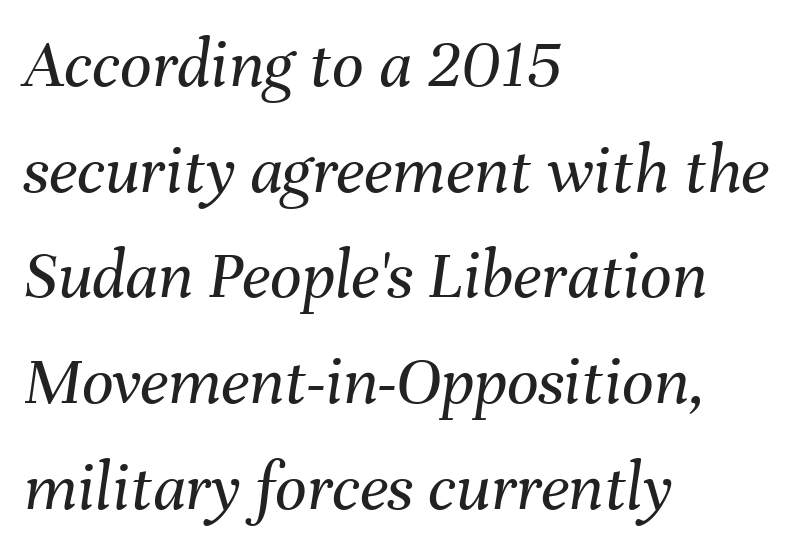
{"italic": "yes", "lean": "right", "slant_degrees": 8, "bold": "no", "weight": "regular", "width": "normal", "stroke_contrast": "medium", "x_height": "medium", "monospaced": "no", "underline": "no", "align": "left", "line_spacing": "normal", "line_spacing_ratio": 1.51, "letter_spacing": "normal", "letter_spacing_em": 0.0, "glyph_px": 70}
